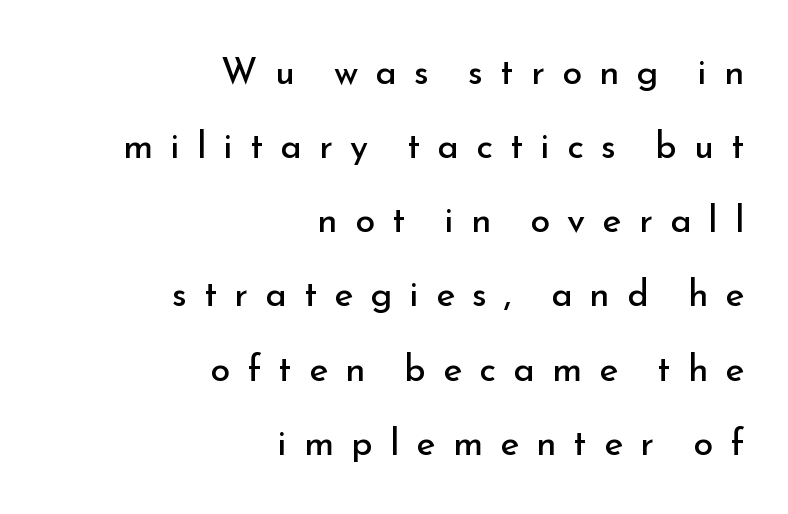
{"serif": "no", "italic": "no", "bold": "no", "weight": "regular", "width": "normal", "stroke_contrast": "low", "x_height": "small", "monospaced": "no", "underline": "no", "align": "right", "line_spacing": "loose", "line_spacing_ratio": 2.06, "letter_spacing": "wide", "letter_spacing_em": 0.48, "glyph_px": 36}
